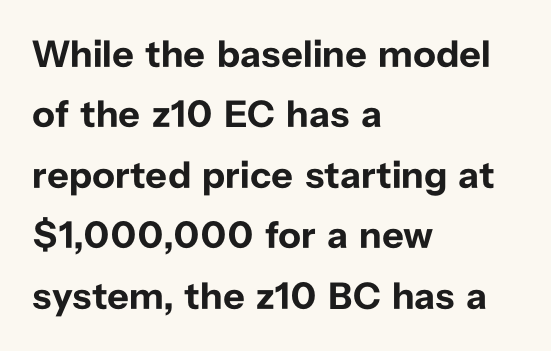
The image shows 38 px bold sans-serif type, upright; set left-aligned, normal line spacing (1.59x), normal letter spacing, not underlined; low stroke contrast and a medium x-height.
